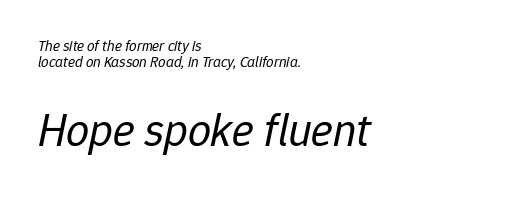
{"italic": "yes", "lean": "right", "slant_degrees": 12, "bold": "no", "weight": "regular", "width": "normal", "stroke_contrast": "low", "x_height": "medium", "monospaced": "no", "underline": "no", "align": "left", "line_spacing": "tight", "line_spacing_ratio": 1.07, "letter_spacing": "normal", "letter_spacing_em": 0.0, "larger_block": "second", "size_ratio": 3.07, "glyph_px": 46}
